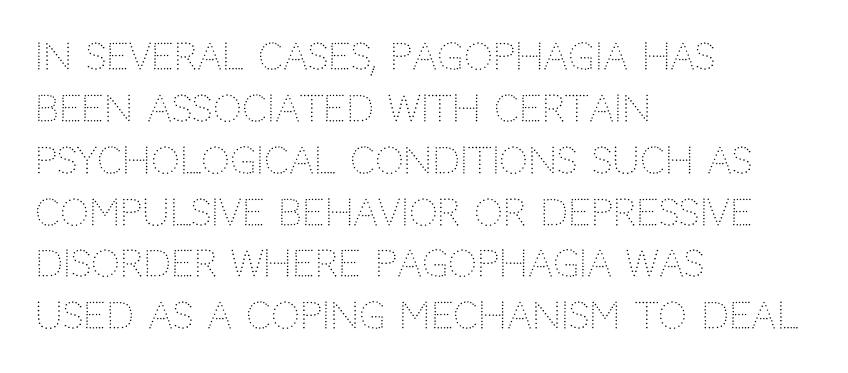
Compared with a centered layout, this one pins lines to the left instead. Spacing between characters is what you'd get straight out of the box. Each letter keeps its own natural width here, so spacing adapts to shape. Posture: upright roman. Just letters on the line, the space beneath them empty.
